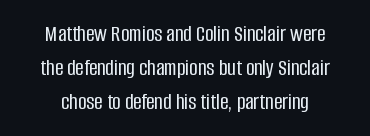
Compared with typical body copy, the letter spacing here is the same. The passage shown is not underscored anywhere. The paragraph shown floats in the horizontal middle. Designer's note — italics off, roman on. Horizontal bands of white between lines are of average thickness.
